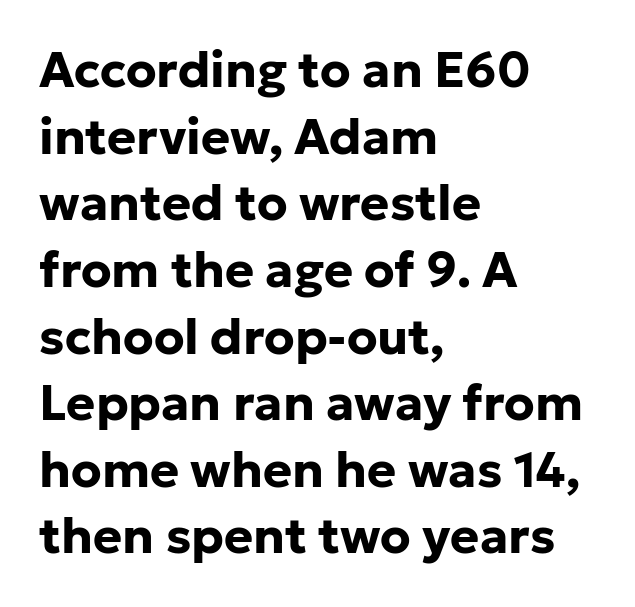
Each letter's strokes conclude bluntly, with no projecting serifs. Vertical spacing — default. Teacher's note: observe the even left margin — that is flush-left alignment. These words are printed bold, with thick strokes throughout.
